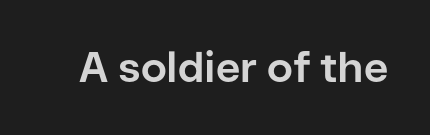
Clear beneath every line of the passage. What kind of face is this? One without serifs — a sans. Is the type bold? Yes — the strokes are clearly thick and heavy. Think of a printed novel: that variable character pitch is what you see here. The specimen reads as upright at a glance.
